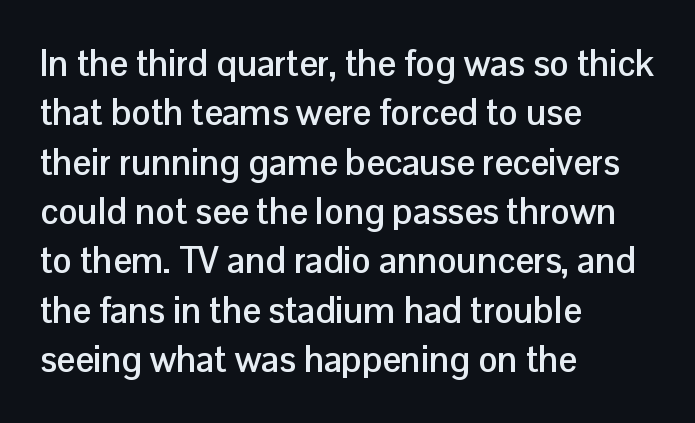
The type family on display is of the sans-serif kind. The letters advance in unequal steps, a hallmark of proportional type. How would I describe the line gaps? Plain and ordinary. Summary of weight: heavy, a full bold.
